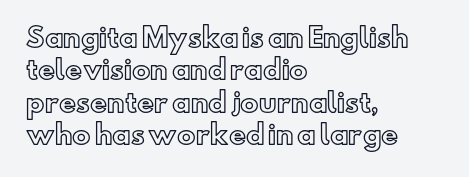
The image shows 26 px text type, upright; set left-aligned, normal line spacing (1.25x), normal letter spacing, not underlined.
